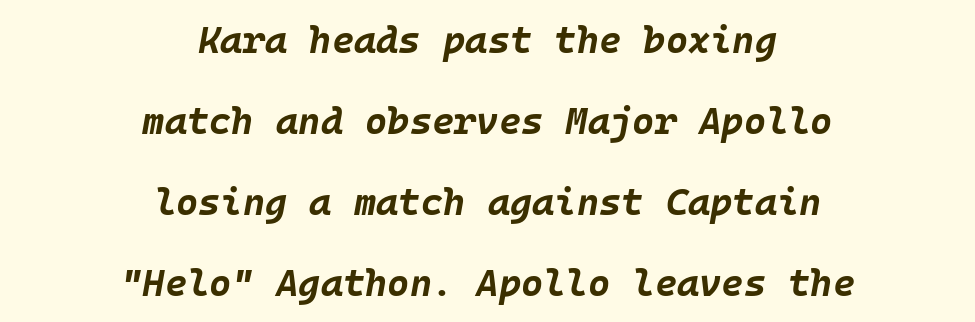
{"italic": "yes", "lean": "right", "slant_degrees": 10, "bold": "yes", "weight": "bold", "width": "normal", "stroke_contrast": "low", "x_height": "large", "underline": "no", "align": "center", "line_spacing": "loose", "line_spacing_ratio": 2.13, "letter_spacing": "normal", "letter_spacing_em": 0.0, "glyph_px": 38}
